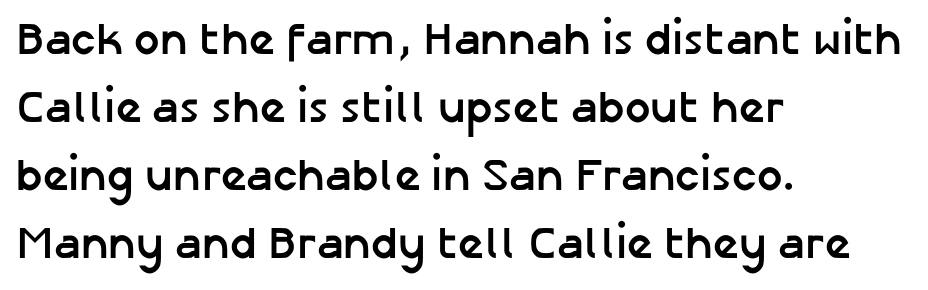
{"serif": "no", "italic": "no", "bold": "yes", "weight": "semibold", "width": "normal", "stroke_contrast": "low", "x_height": "medium", "monospaced": "no", "underline": "no", "align": "left", "line_spacing": "normal", "line_spacing_ratio": 1.51, "letter_spacing": "normal", "letter_spacing_em": 0.0, "glyph_px": 45}
